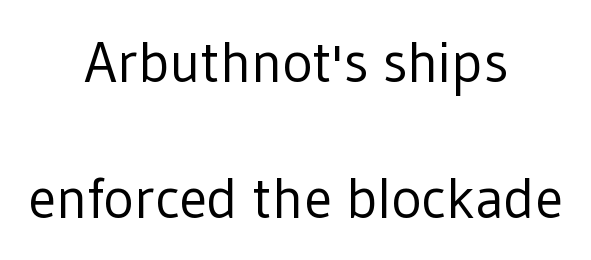
The space directly below the letters is spotless. Notice how the stems are strictly vertical — no italics here. The passage shown has conventional tracking throughout. A light-to-regular cut is what we see here. Look at the bottom of the vertical strokes: they stop flat, with no serifs. Airy leading.
